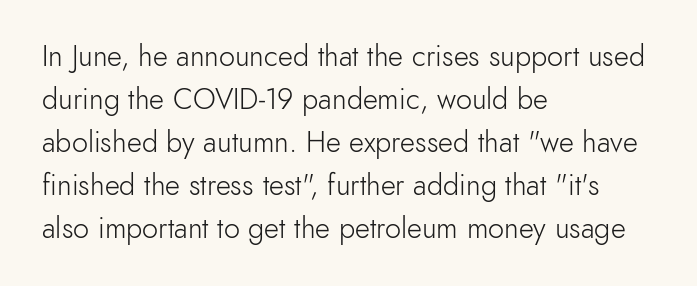
Whoever set this chose a conventional vertical rhythm. The passage shown has conventional tracking throughout. Do the letters lean? They stand straight. Is this a sans? Yes — the strokes have no serifs. Here the designer chose a conventional face with non-uniform glyph widths. The words here are not underlined.
